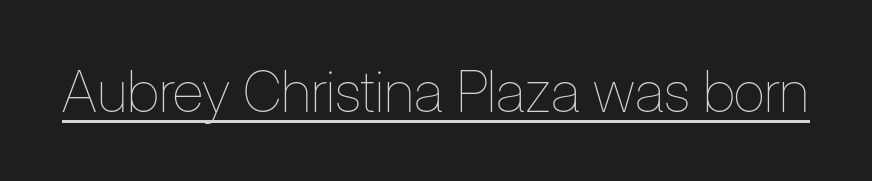
The image shows 58 px thin, condensed type, upright; set normal letter spacing, underlined; low stroke contrast and a medium x-height.
